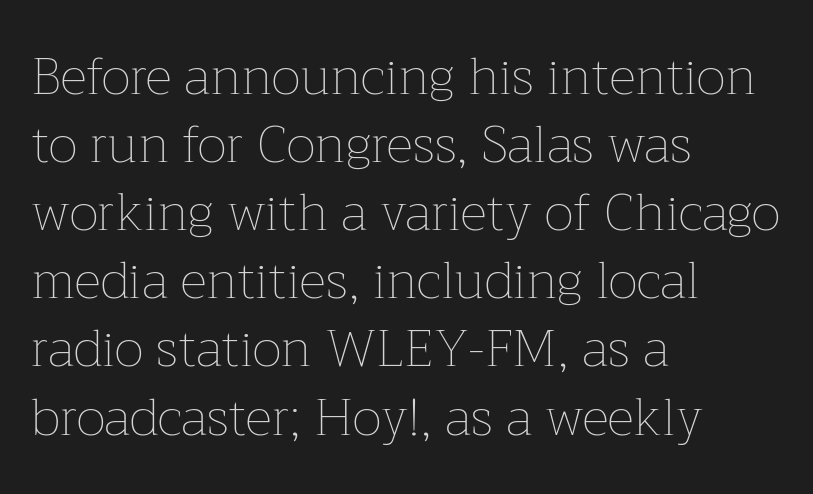
In terms of leading, this rendering sits right in the middle. Short and long lines alike share a common starting point at left. Style check: upright. Caption: face not bold, strokes unweighted. Clear beneath every line of the passage. Is this a fixed-width face? No — the glyphs have proportional, varying widths.
